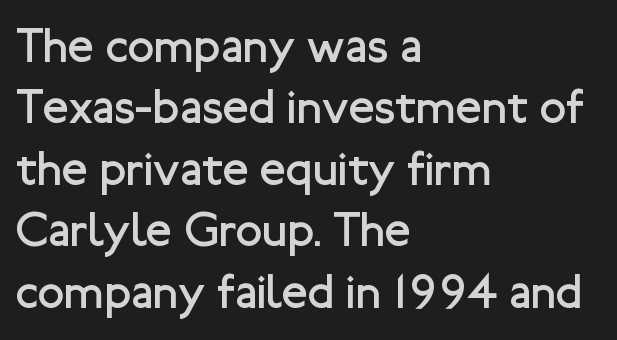
Q: Is the text bold? A: No.
Q: Is the text italic (slanted)? A: No, it is upright.
Q: Is the typeface a serif or a sans-serif typeface? A: Sans-serif.
Q: Is the text underlined? A: No.
Q: How is the paragraph aligned? A: Left-aligned.
Q: Is the spacing between letters normal or unusually wide? A: Normal.
Q: Is the spacing between lines tight, normal or loose? A: Normal.
Q: Width (condensed, normal, or wide)? A: Normal.
Q: Stroke contrast? A: Low.
Q: x-height? A: Medium.
Q: Monospaced? A: No.
